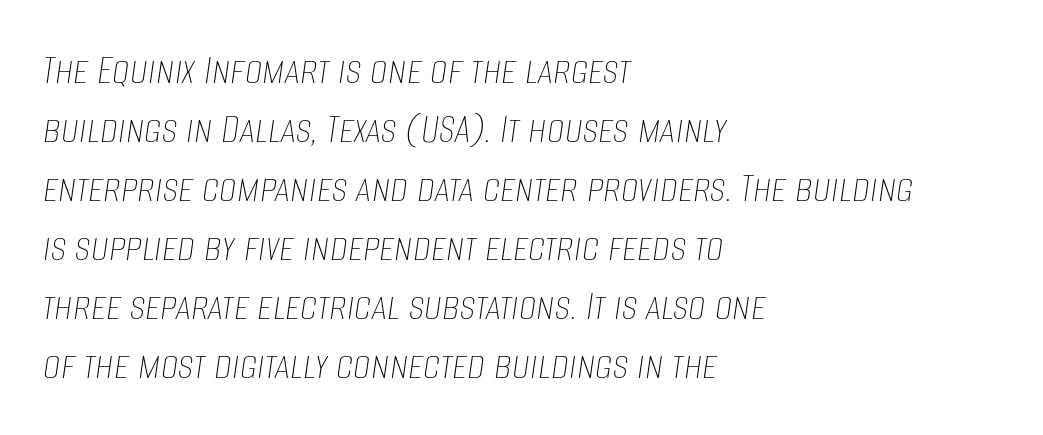
The image shows 44 px thin, condensed type, italic (leaning right); set left-aligned, normal line spacing (1.34x), normal letter spacing, not underlined; low stroke contrast and a large x-height.
